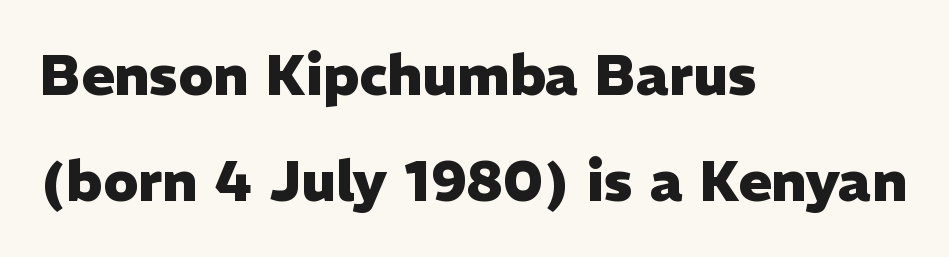
The face used here is a sans, in the tradition of grotesques and geometrics. Horizontal alignment here is leftward, the default for most running prose. A typesetter would call this proportional, since set widths differ per character. These lines carry a lot of weight — the face is fully bold.
